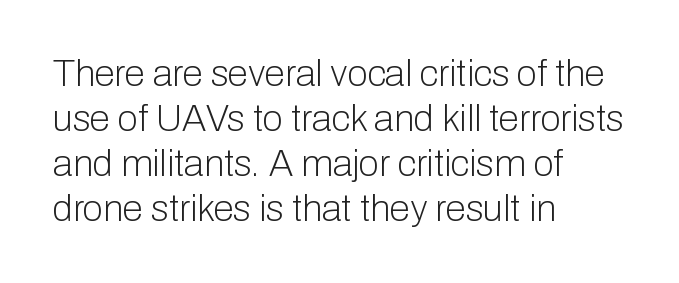
The image shows 37 px light sans-serif type, upright; set left-aligned, line spacing 1.22x, normal letter spacing, not underlined; low stroke contrast and a medium x-height.
